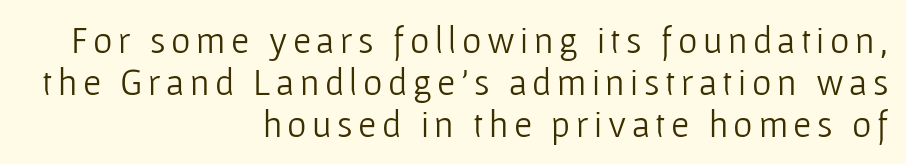
The image shows 37 px light sans-serif type, upright; set right-aligned, tight line spacing (1.14x), not underlined; low stroke contrast and a medium x-height.
